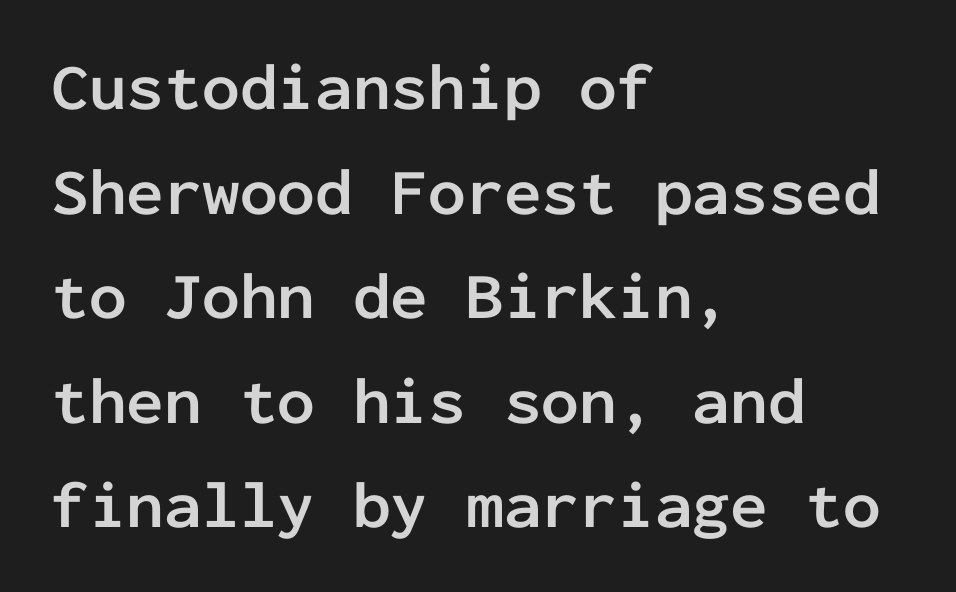
Q: Is the text bold? A: Yes.
Q: Is the text italic (slanted)? A: No, it is upright.
Q: Is the typeface a serif or a sans-serif typeface? A: Sans-serif.
Q: Is the text underlined? A: No.
Q: How is the paragraph aligned? A: Left-aligned.
Q: Is the spacing between letters normal or unusually wide? A: Normal.
Q: Is the spacing between lines tight, normal or loose? A: Normal.
Q: Width (condensed, normal, or wide)? A: Normal.
Q: Stroke contrast? A: Low.
Q: x-height? A: Medium.
Q: Monospaced? A: Yes.
